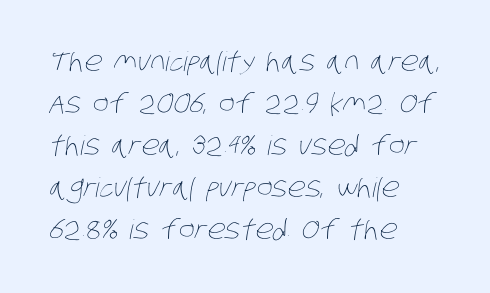
The image shows 27 px text type; set left-aligned, normal line spacing (1.56x), normal letter spacing, not underlined.
